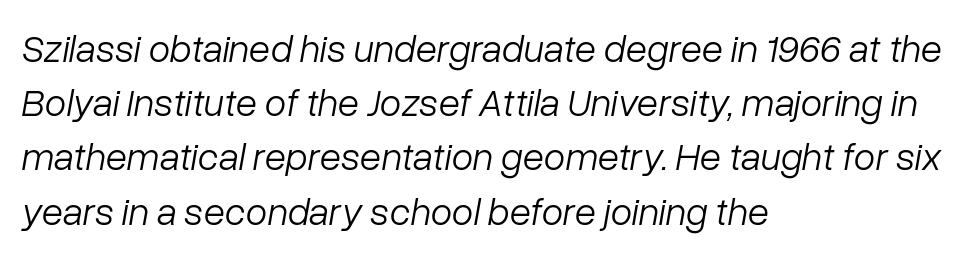
Q: Is the text bold? A: No.
Q: Is the text italic (slanted)? A: Yes, it leans right by about 10 degrees.
Q: Is the text underlined? A: No.
Q: How is the paragraph aligned? A: Left-aligned.
Q: Is the spacing between letters normal or unusually wide? A: Normal.
Q: Is the spacing between lines tight, normal or loose? A: Normal.
Q: Width (condensed, normal, or wide)? A: Normal.
Q: Stroke contrast? A: Low.
Q: x-height? A: Medium.
Q: Monospaced? A: No.
